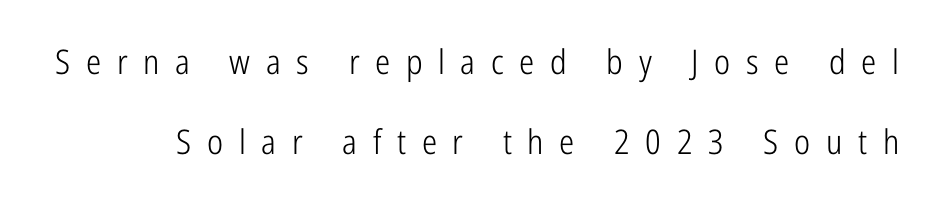
{"serif": "no", "italic": "no", "bold": "no", "weight": "light", "width": "condensed", "stroke_contrast": "low", "x_height": "medium", "monospaced": "no", "underline": "no", "line_spacing": "loose", "line_spacing_ratio": 2.35, "letter_spacing": "wide", "letter_spacing_em": 0.46, "glyph_px": 34}
